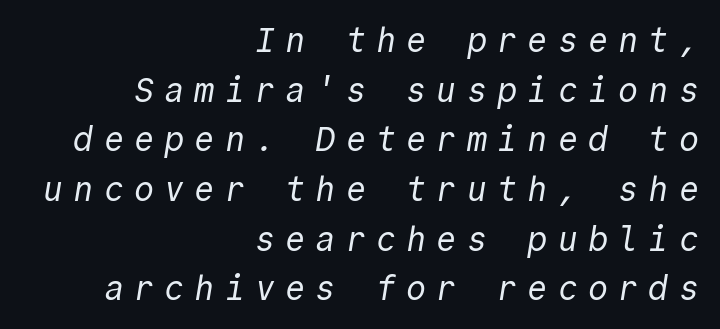
{"serif": "no", "bold": "no", "weight": "regular", "width": "normal", "x_height": "medium", "monospaced": "yes", "underline": "no", "align": "right", "line_spacing": "normal", "line_spacing_ratio": 1.46, "letter_spacing": "wide", "letter_spacing_em": 0.29, "glyph_px": 34}
